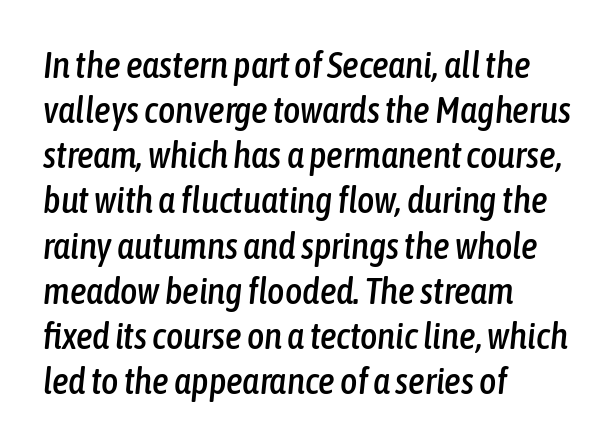
The image shows 37 px condensed type, italic (leaning right); set left-aligned, line spacing 1.22x, normal letter spacing, not underlined; low stroke contrast and a medium x-height.
